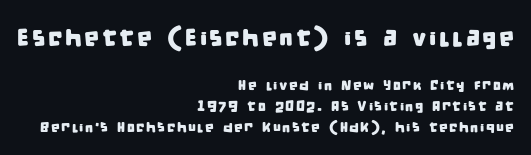
{"underline": "no", "align": "right", "line_spacing": "normal", "line_spacing_ratio": 1.52, "larger_block": "first", "size_ratio": 1.71, "glyph_px": 24}
